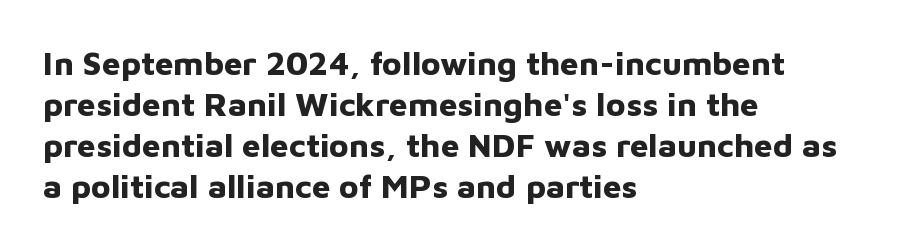
The image shows 33 px bold sans-serif type, upright; set left-aligned, line spacing 1.24x, normal letter spacing, not underlined; low stroke contrast and a medium x-height.
